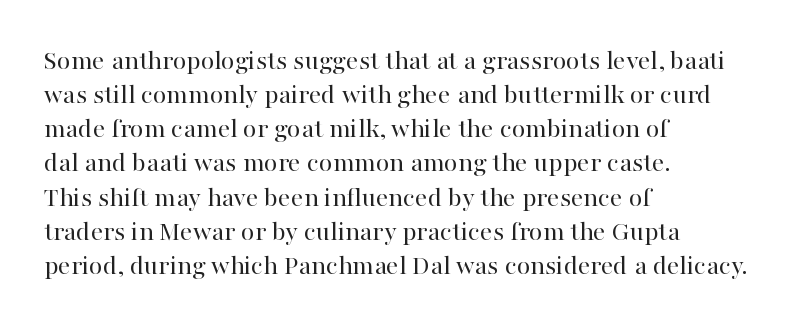
Q: Is the text bold? A: No.
Q: Is the text italic (slanted)? A: No, it is upright.
Q: Is the typeface a serif or a sans-serif typeface? A: Serif.
Q: Is the text underlined? A: No.
Q: How is the paragraph aligned? A: Left-aligned.
Q: Is the spacing between letters normal or unusually wide? A: Normal.
Q: Width (condensed, normal, or wide)? A: Normal.
Q: Stroke contrast? A: High.
Q: x-height? A: Medium.
Q: Monospaced? A: No.
